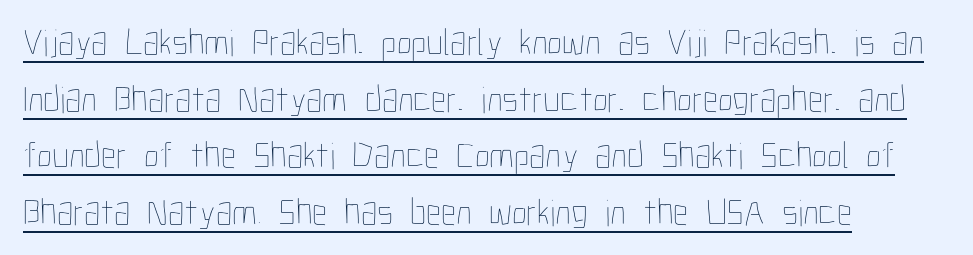
Rows of type keep a routine distance in the vertical direction. The strokes carry an ordinary text weight at most. Horizontal alignment here is leftward, the default for most running prose. These characters rest on top of a visible drawn line.
